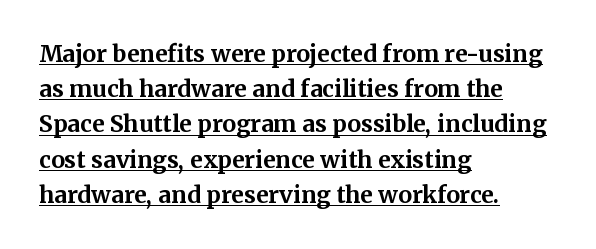
The image shows 23 px bold type, upright; set left-aligned, normal line spacing (1.53x), normal letter spacing, underlined.
